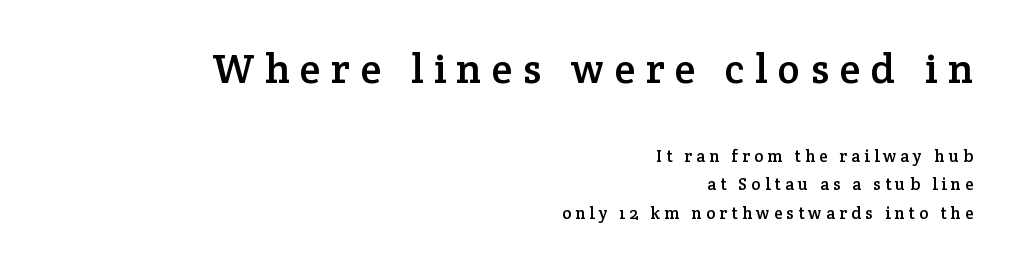
{"serif": "yes", "italic": "no", "width": "normal", "stroke_contrast": "low", "x_height": "medium", "monospaced": "no", "underline": "no", "align": "right", "line_spacing": "normal", "line_spacing_ratio": 1.67, "letter_spacing": "wide", "letter_spacing_em": 0.25, "larger_block": "first", "size_ratio": 2.47, "glyph_px": 42}
